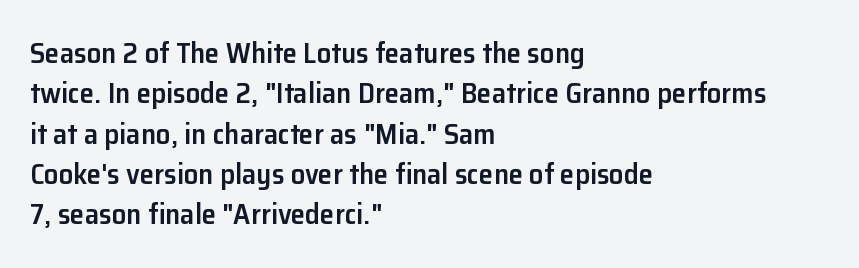
Q: Is the text bold? A: Semi-bold.
Q: Is the text italic (slanted)? A: No, it is upright.
Q: Is the typeface a serif or a sans-serif typeface? A: Sans-serif.
Q: Is the text underlined? A: No.
Q: How is the paragraph aligned? A: Left-aligned.
Q: Is the spacing between letters normal or unusually wide? A: Normal.
Q: Is the spacing between lines tight, normal or loose? A: Normal.
Q: Width (condensed, normal, or wide)? A: Normal.
Q: Stroke contrast? A: Low.
Q: x-height? A: Medium.
Q: Monospaced? A: No.
